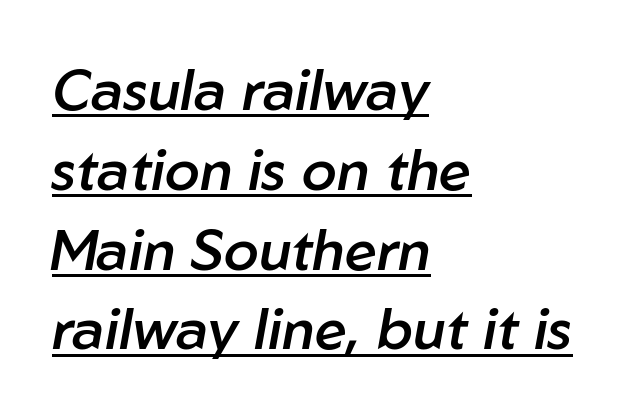
{"italic": "yes", "lean": "right", "slant_degrees": 10, "bold": "semi", "weight": "semibold", "width": "normal", "stroke_contrast": "low", "x_height": "medium", "monospaced": "no", "underline": "yes", "align": "left", "line_spacing": "normal", "line_spacing_ratio": 1.4, "letter_spacing": "normal", "letter_spacing_em": 0.0, "glyph_px": 57}
